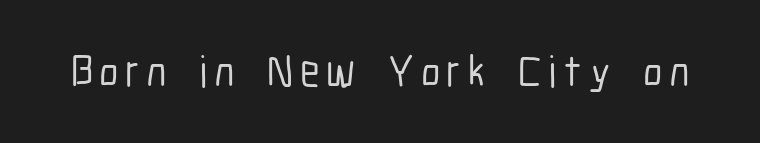
Q: Is the text italic (slanted)? A: No, it is upright.
Q: Is the typeface a serif or a sans-serif typeface? A: Sans-serif.
Q: Is the text underlined? A: No.
Q: Width (condensed, normal, or wide)? A: Condensed.
Q: Stroke contrast? A: Low.
Q: x-height? A: Medium.
Q: Monospaced? A: No.
